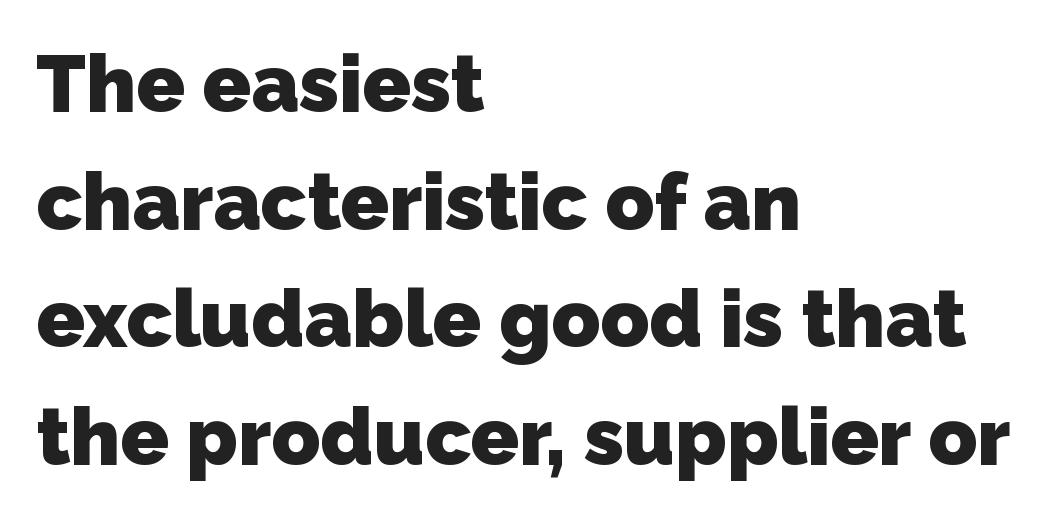
This sample has the flowing, uneven cadence of proportional lettering. Nothing unusual about the tracking: characters are spaced as the font intends. The face used here is a sans, in the tradition of grotesques and geometrics. Descender tails drop into unmarked territory.
